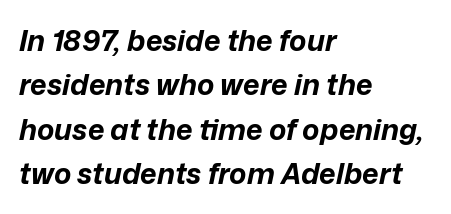
Q: Is the text bold? A: Yes.
Q: Is the text italic (slanted)? A: Yes, it leans right by about 12 degrees.
Q: Is the text underlined? A: No.
Q: How is the paragraph aligned? A: Left-aligned.
Q: Is the spacing between letters normal or unusually wide? A: Normal.
Q: Is the spacing between lines tight, normal or loose? A: Normal.
Q: Width (condensed, normal, or wide)? A: Normal.
Q: Stroke contrast? A: Low.
Q: x-height? A: Medium.
Q: Monospaced? A: No.
